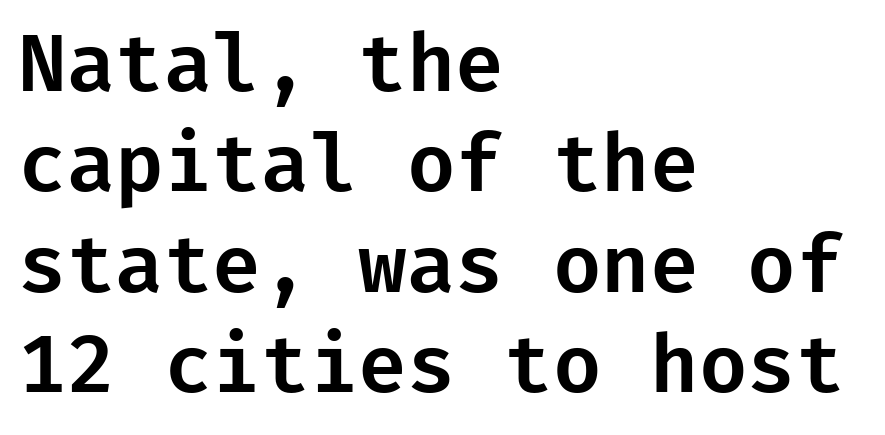
Q: Is the text italic (slanted)? A: No, it is upright.
Q: Is the typeface a serif or a sans-serif typeface? A: Sans-serif.
Q: Is the text underlined? A: No.
Q: How is the paragraph aligned? A: Left-aligned.
Q: Is the spacing between letters normal or unusually wide? A: Normal.
Q: Is the spacing between lines tight, normal or loose? A: Normal.
Q: Width (condensed, normal, or wide)? A: Normal.
Q: Stroke contrast? A: Low.
Q: x-height? A: Medium.
